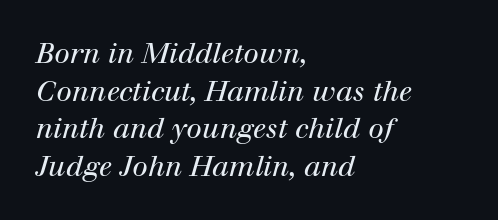
{"serif": "yes", "italic": "yes", "lean": "right", "slant_degrees": 12, "bold": "no", "weight": "regular", "width": "normal", "stroke_contrast": "high", "x_height": "medium", "monospaced": "no", "underline": "no", "align": "left", "line_spacing": "normal", "line_spacing_ratio": 1.34, "letter_spacing": "normal", "letter_spacing_em": 0.0, "glyph_px": 28}
